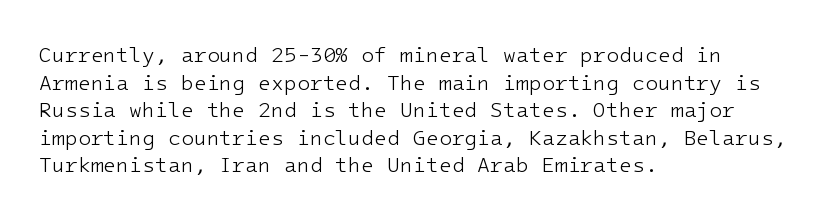
Teacher's note: observe the even left margin — that is flush-left alignment. The line texture is even and compact thanks to regular tracking. The lettering stays uniformly vertical, giving the passage a roman look. The baseline area is clear.
